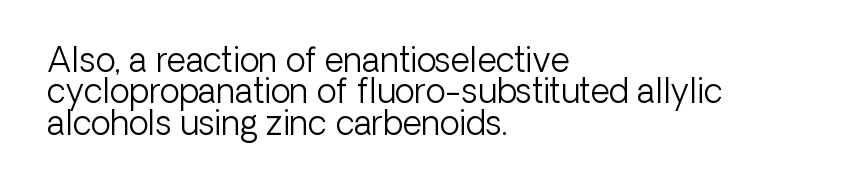
Q: Is the text bold? A: No.
Q: Is the text italic (slanted)? A: No, it is upright.
Q: Is the typeface a serif or a sans-serif typeface? A: Sans-serif.
Q: Is the text underlined? A: No.
Q: How is the paragraph aligned? A: Left-aligned.
Q: Is the spacing between letters normal or unusually wide? A: Normal.
Q: Is the spacing between lines tight, normal or loose? A: Tight.
Q: Width (condensed, normal, or wide)? A: Normal.
Q: Stroke contrast? A: Low.
Q: x-height? A: Medium.
Q: Monospaced? A: No.
